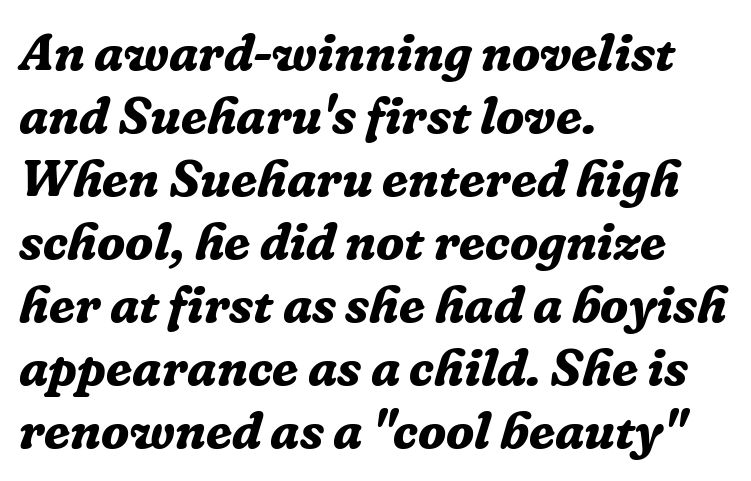
Q: Is the text bold? A: Yes.
Q: Is the text italic (slanted)? A: Yes, it leans right by about 16 degrees.
Q: Is the typeface a serif or a sans-serif typeface? A: Serif.
Q: Is the text underlined? A: No.
Q: How is the paragraph aligned? A: Left-aligned.
Q: Is the spacing between letters normal or unusually wide? A: Normal.
Q: Width (condensed, normal, or wide)? A: Normal.
Q: Stroke contrast? A: Low.
Q: x-height? A: Medium.
Q: Monospaced? A: No.
